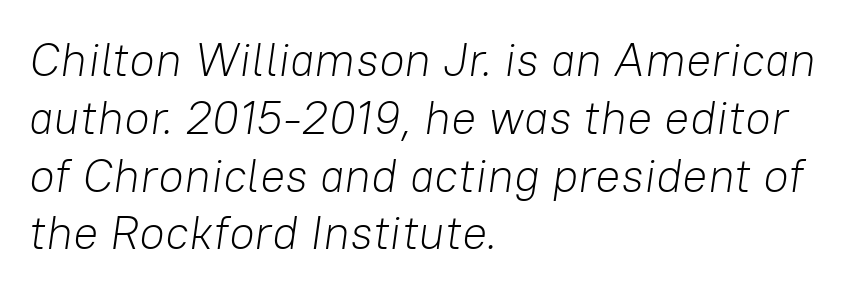
The rendering applies a slant to the glyphs. Letters have the restrained weight of plain body copy at most. The horizontal fit of the characters is conventional and even. Line beginnings align vertically; line endings do not.
